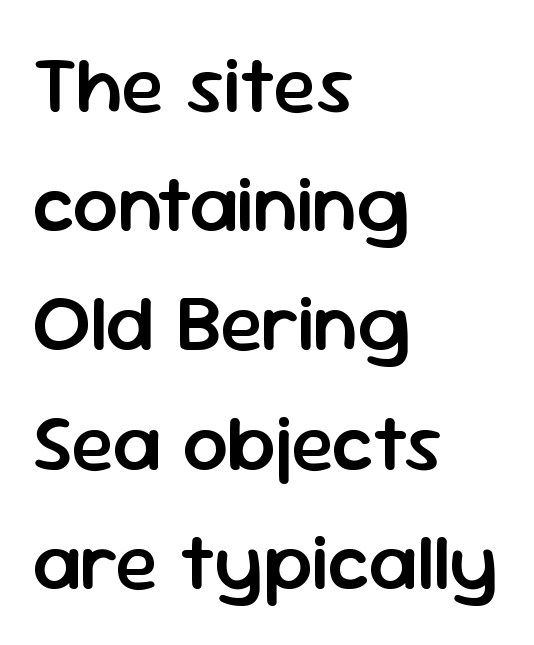
Typesetter's note: demi weight, one step under bold. The type family on display is of the sans-serif kind. The letters sit at their default tracking, neither squeezed nor spread. Looks like regular typesetting: each glyph gets only the width it needs. Honestly, the row spacing looks completely unremarkable. Upright lettering throughout.
